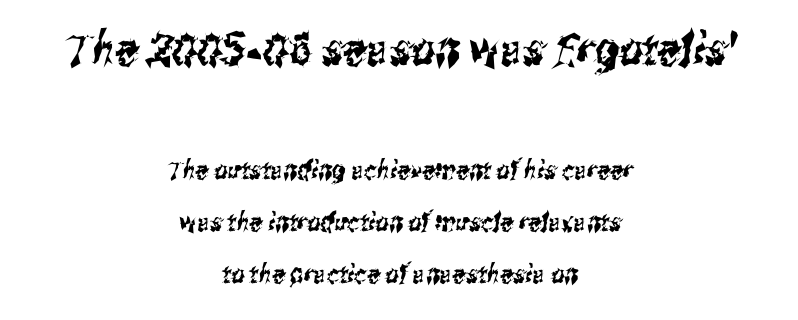
Q: Is the typeface a serif or a sans-serif typeface? A: Sans-serif.
Q: Is the text underlined? A: No.
Q: How is the paragraph aligned? A: Centered.
Q: Is the spacing between letters normal or unusually wide? A: Normal.
Q: Is the spacing between lines tight, normal or loose? A: Loose.
Q: Which block of text is set in a larger size, the first (top) or the second (bottom)? A: The first (top) one.
Q: Width (condensed, normal, or wide)? A: Condensed.
Q: Stroke contrast? A: Medium.
Q: x-height? A: Medium.
Q: Monospaced? A: No.
